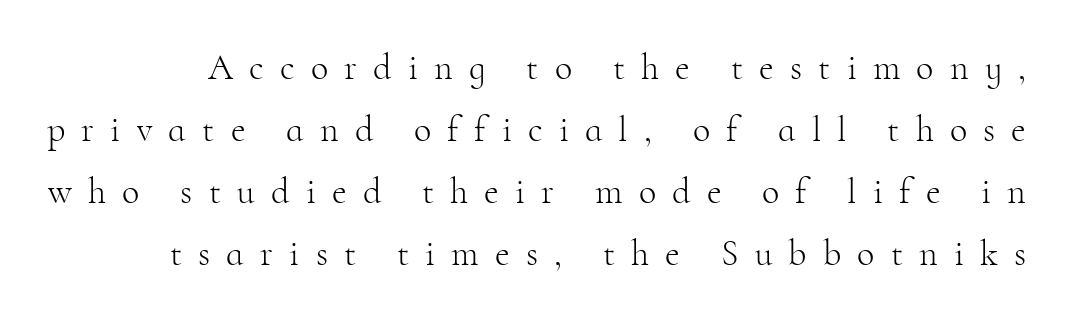
The typeface chosen for these lines features serifs. Clear beneath every line of the passage. The type sits square on the baseline with zero lean. Think standard paragraph weight, or any step lighter than that. The letterforms stand isolated, each surrounded by extra space.
